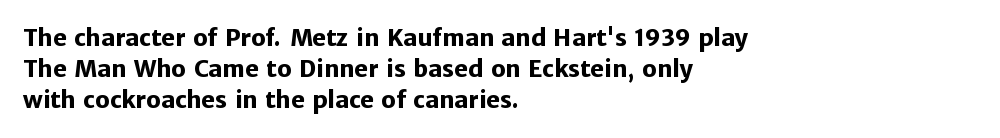
It's the straight-up-and-down kind of type. Descender tails drop into unmarked territory. Weight check: bold — yes, fully. Line beginnings align vertically; line endings do not.
